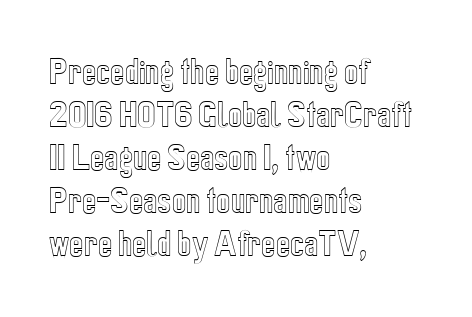
Q: Is the text italic (slanted)? A: No, it is upright.
Q: Is the text underlined? A: No.
Q: How is the paragraph aligned? A: Left-aligned.
Q: Is the spacing between letters normal or unusually wide? A: Normal.
Q: Is the spacing between lines tight, normal or loose? A: Normal.
Q: Width (condensed, normal, or wide)? A: Condensed.
Q: x-height? A: Medium.
Q: Monospaced? A: No.
